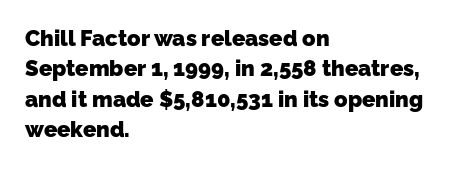
Q: Is the text bold? A: Yes.
Q: Is the text underlined? A: No.
Q: How is the paragraph aligned? A: Left-aligned.
Q: Is the spacing between letters normal or unusually wide? A: Normal.
Q: Is the spacing between lines tight, normal or loose? A: Normal.
